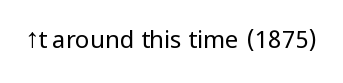
Only glyphs here, with clear space below each row. Notice how the stems are strictly vertical — no italics here. Between one letter and the next there's only the usual sliver of space. Is this a heavy cut? Hardly; it is regular or lighter.
